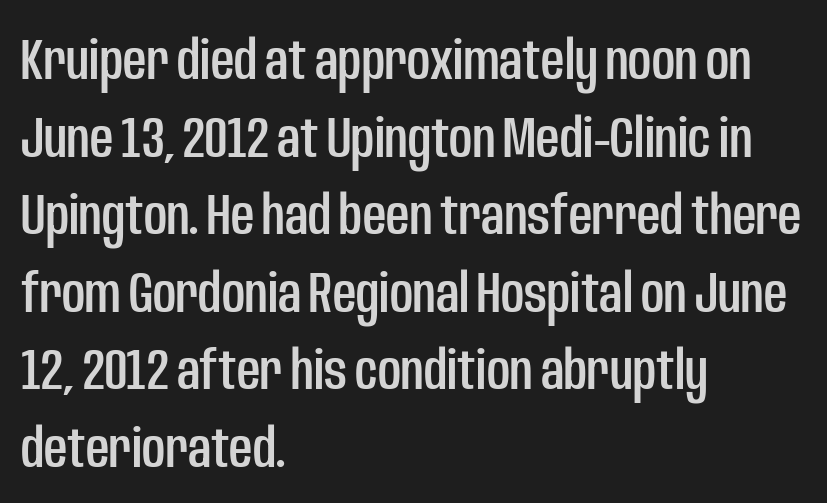
Here the designer chose a conventional face with non-uniform glyph widths. Observe the ordinary spacing: letters are neighbours, not strangers. Upright lettering throughout. Vertically, the passage feels balanced, rows spaced as you'd expect. Left-aligned paragraph, ragged on the right. The space directly below the letters is spotless.
